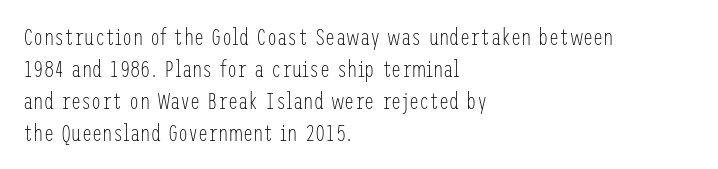
Caption: standard tracking, unaltered. Does the leading feel generous? No, just average. The lines are quadded left. Check the space under the baseline: it is left empty.
